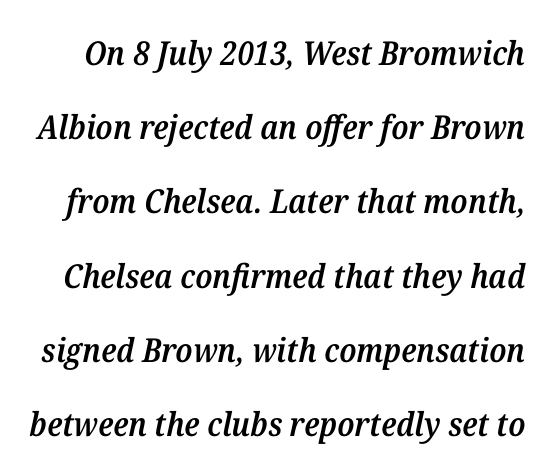
Has an underline been added? It has not. Characters are canted at an angle relative to the baseline's perpendicular. The line-height multiplier appears high, well above default. Spacing between characters is what you'd get straight out of the box. Type style note: has serifs. A bit beefed up — I'd call it semibold rather than bold.
